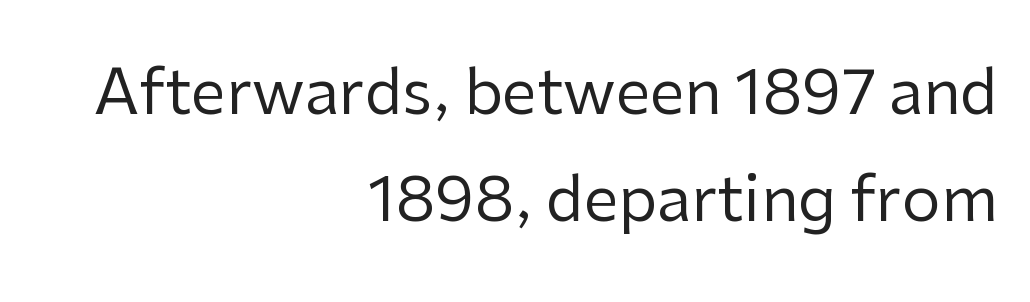
{"serif": "no", "italic": "no", "bold": "no", "weight": "regular", "width": "normal", "stroke_contrast": "low", "x_height": "medium", "monospaced": "no", "underline": "no", "align": "right", "line_spacing_ratio": 1.72, "letter_spacing": "normal", "letter_spacing_em": 0.0, "glyph_px": 62}
